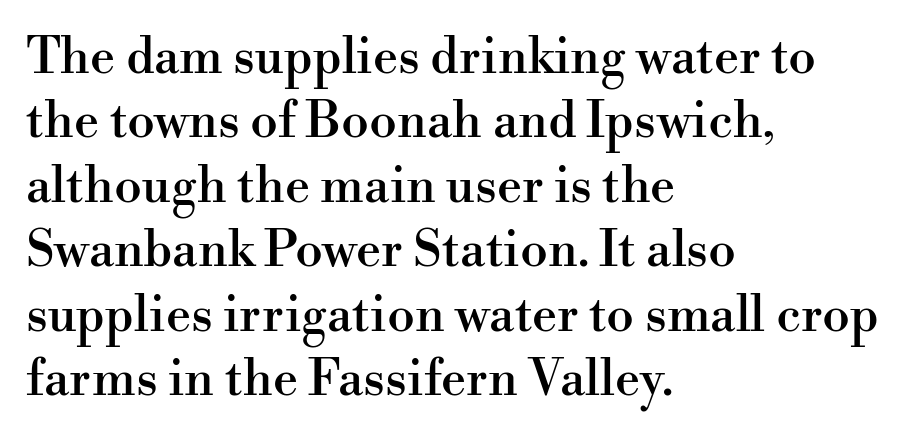
The image shows 50 px serif type, upright; set left-aligned, normal line spacing (1.29x), normal letter spacing, not underlined; high stroke contrast and a small x-height.
